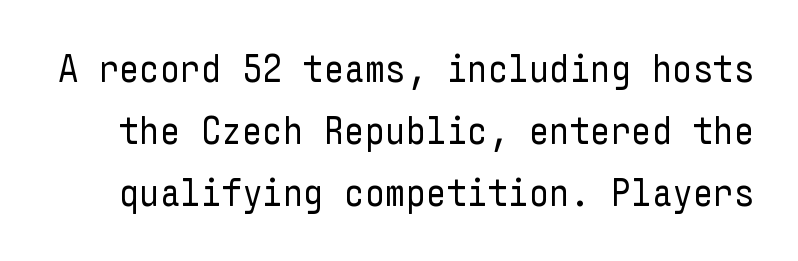
The image shows 40 px regular-weight, condensed sans-serif type, upright; set normal line spacing (1.55x), normal letter spacing, not underlined; low stroke contrast and a medium x-height.
